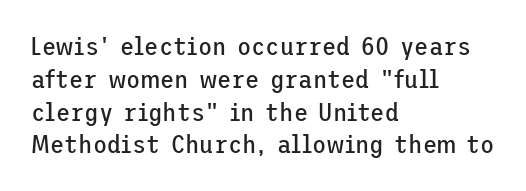
{"italic": "no", "bold": "no", "underline": "no", "align": "left", "line_spacing": "normal", "line_spacing_ratio": 1.26, "letter_spacing": "normal", "letter_spacing_em": 0.0, "glyph_px": 26}
